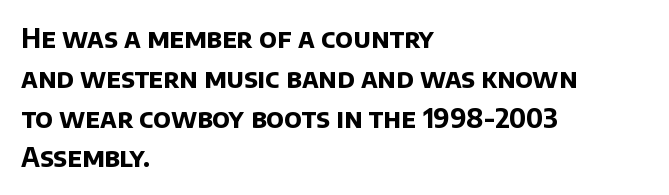
Q: Is the text bold? A: Yes.
Q: Is the text underlined? A: No.
Q: How is the paragraph aligned? A: Left-aligned.
Q: Is the spacing between letters normal or unusually wide? A: Normal.
Q: Is the spacing between lines tight, normal or loose? A: Normal.
